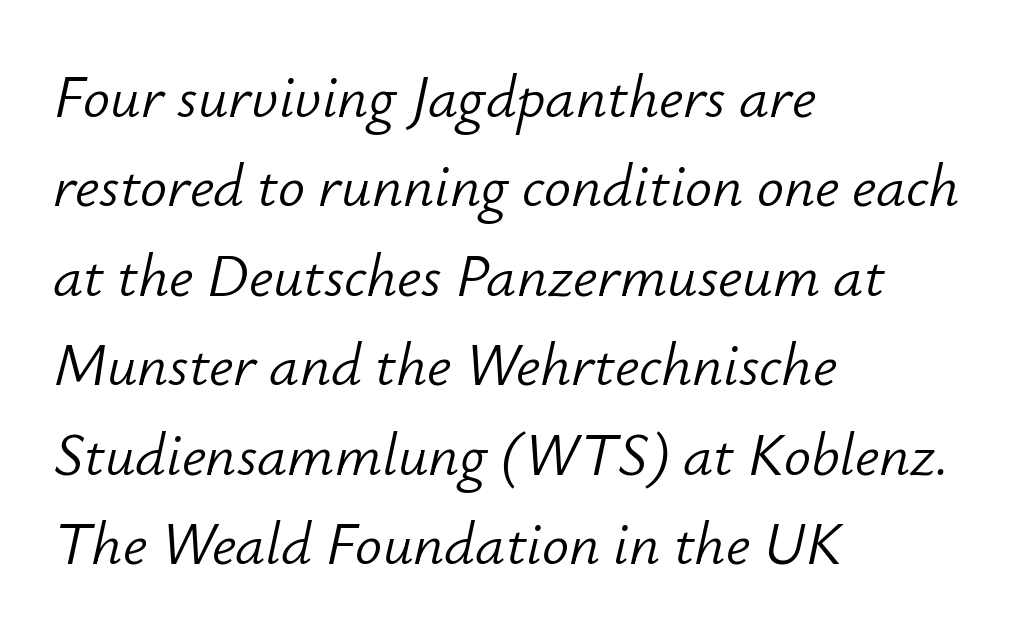
Q: Is the text bold? A: No.
Q: Is the text italic (slanted)? A: Yes, it leans right by about 12 degrees.
Q: Is the text underlined? A: No.
Q: How is the paragraph aligned? A: Left-aligned.
Q: Is the spacing between letters normal or unusually wide? A: Normal.
Q: Is the spacing between lines tight, normal or loose? A: Normal.
Q: Width (condensed, normal, or wide)? A: Normal.
Q: Stroke contrast? A: Low.
Q: x-height? A: Small.
Q: Monospaced? A: No.
